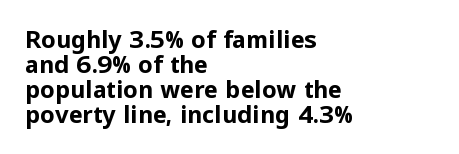
Q: Is the text bold? A: Yes.
Q: Is the text italic (slanted)? A: No, it is upright.
Q: Is the text underlined? A: No.
Q: How is the paragraph aligned? A: Left-aligned.
Q: Is the spacing between letters normal or unusually wide? A: Normal.
Q: Is the spacing between lines tight, normal or loose? A: Tight.
